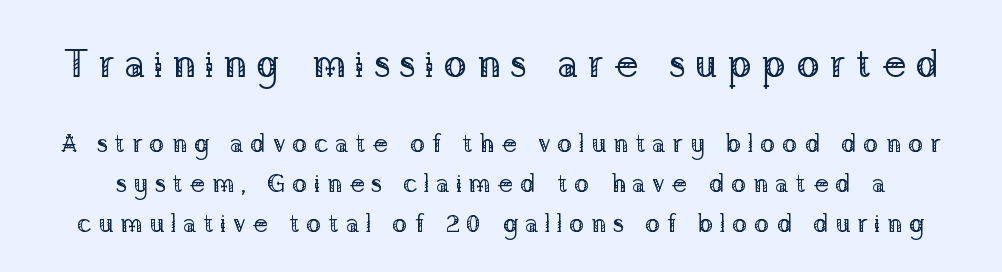
Q: Is the text bold? A: No.
Q: Is the text italic (slanted)? A: No, it is upright.
Q: Is the typeface a serif or a sans-serif typeface? A: Serif.
Q: Is the text underlined? A: No.
Q: Is the spacing between letters normal or unusually wide? A: Unusually wide.
Q: Is the spacing between lines tight, normal or loose? A: Normal.
Q: Which block of text is set in a larger size, the first (top) or the second (bottom)? A: The first (top) one.
Q: Width (condensed, normal, or wide)? A: Normal.
Q: Stroke contrast? A: Low.
Q: x-height? A: Medium.
Q: Monospaced? A: No.
